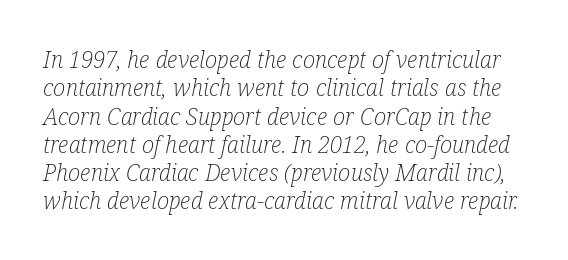
Q: Is the text bold? A: No.
Q: Is the text italic (slanted)? A: Yes, it leans right by about 12 degrees.
Q: Is the text underlined? A: No.
Q: Is the spacing between letters normal or unusually wide? A: Normal.
